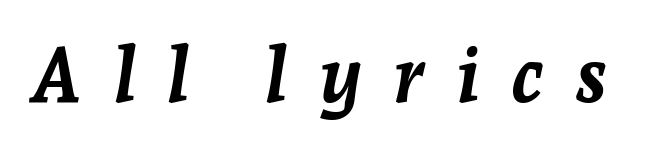
{"italic": "yes", "lean": "right", "slant_degrees": 7, "bold": "yes", "weight": "semibold", "width": "normal", "stroke_contrast": "low", "x_height": "medium", "monospaced": "no", "underline": "no", "letter_spacing": "wide", "letter_spacing_em": 0.4, "glyph_px": 77}
